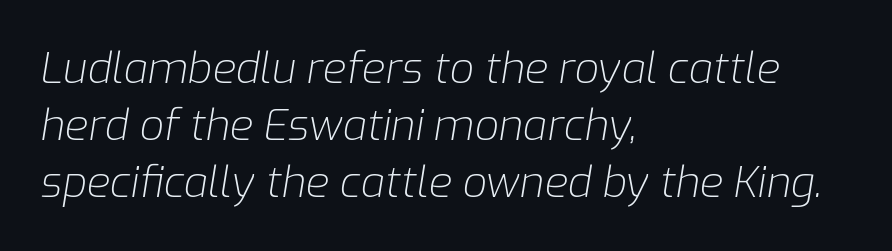
{"italic": "yes", "lean": "right", "slant_degrees": 9, "bold": "no", "weight": "light", "width": "normal", "stroke_contrast": "low", "x_height": "medium", "monospaced": "no", "underline": "no", "align": "left", "line_spacing": "normal", "line_spacing_ratio": 1.32, "letter_spacing": "normal", "letter_spacing_em": 0.0, "glyph_px": 43}
